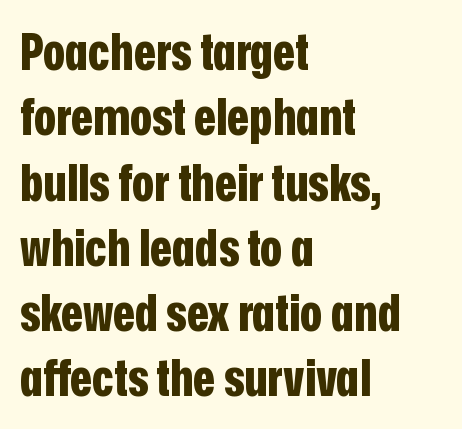
Q: Is the text bold? A: Yes.
Q: Is the text italic (slanted)? A: No, it is upright.
Q: Is the typeface a serif or a sans-serif typeface? A: Sans-serif.
Q: Is the text underlined? A: No.
Q: How is the paragraph aligned? A: Left-aligned.
Q: Is the spacing between letters normal or unusually wide? A: Normal.
Q: Is the spacing between lines tight, normal or loose? A: Normal.
Q: Width (condensed, normal, or wide)? A: Condensed.
Q: Stroke contrast? A: Low.
Q: x-height? A: Medium.
Q: Monospaced? A: No.
